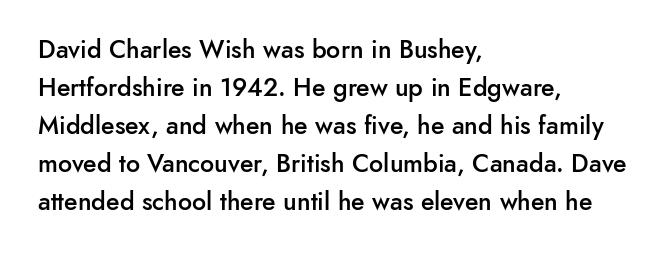
The image shows 25 px text type, upright; set left-aligned, normal line spacing (1.52x), normal letter spacing, not underlined.
